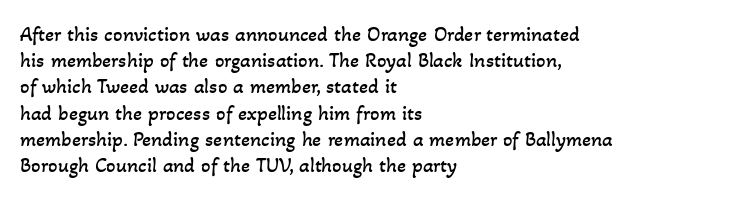
The image shows 21 px text type; set left-aligned, normal line spacing (1.25x), normal letter spacing, not underlined.
